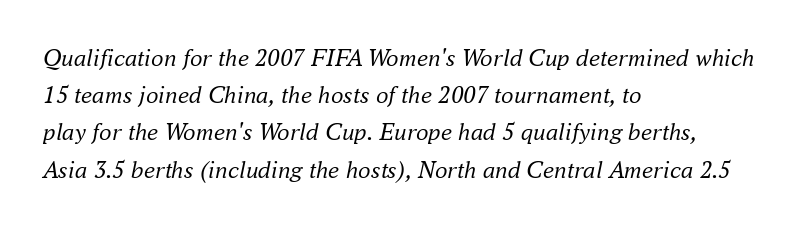
{"italic": "yes", "lean": "right", "slant_degrees": 16, "bold": "no", "underline": "no", "align": "left", "line_spacing": "normal", "line_spacing_ratio": 1.49, "letter_spacing": "normal", "letter_spacing_em": 0.0, "glyph_px": 25}
